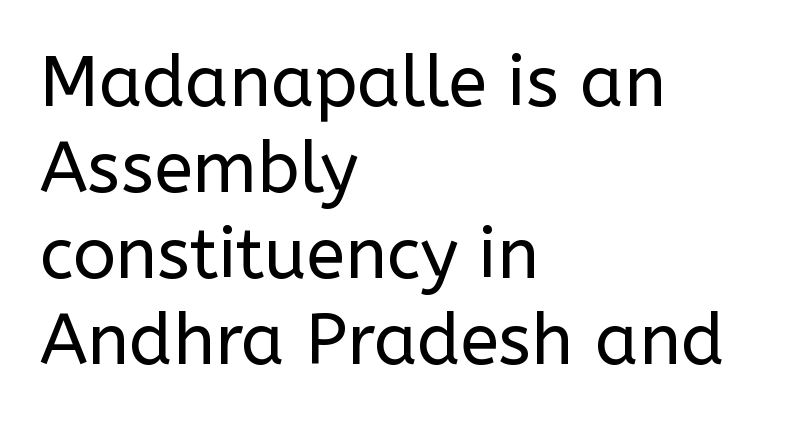
Q: Is the text bold? A: No.
Q: Is the text italic (slanted)? A: No, it is upright.
Q: Is the typeface a serif or a sans-serif typeface? A: Sans-serif.
Q: Is the text underlined? A: No.
Q: How is the paragraph aligned? A: Left-aligned.
Q: Is the spacing between letters normal or unusually wide? A: Normal.
Q: Width (condensed, normal, or wide)? A: Normal.
Q: Stroke contrast? A: Low.
Q: x-height? A: Medium.
Q: Monospaced? A: No.
